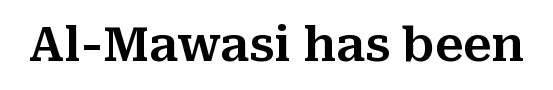
The image shows 47 px serif type, upright; set normal letter spacing, not underlined; medium stroke contrast and a medium x-height.
